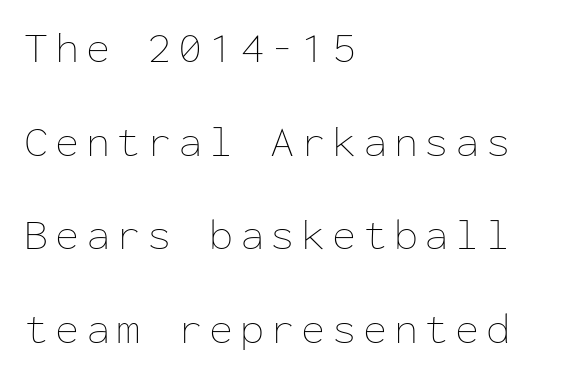
The image shows 44 px thin type, upright, monospaced; set left-aligned, loose line spacing (2.13x), not underlined; low stroke contrast and a medium x-height.
